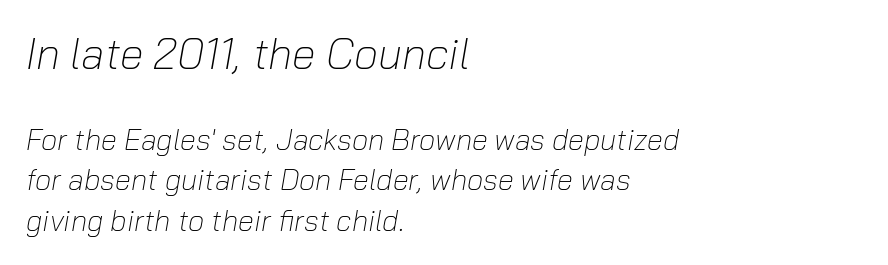
Q: Is the text bold? A: No.
Q: Is the text italic (slanted)? A: Yes, it leans right by about 10 degrees.
Q: Is the text underlined? A: No.
Q: How is the paragraph aligned? A: Left-aligned.
Q: Is the spacing between letters normal or unusually wide? A: Normal.
Q: Is the spacing between lines tight, normal or loose? A: Normal.
Q: Which block of text is set in a larger size, the first (top) or the second (bottom)? A: The first (top) one.
Q: Width (condensed, normal, or wide)? A: Normal.
Q: Stroke contrast? A: Low.
Q: x-height? A: Medium.
Q: Monospaced? A: No.
